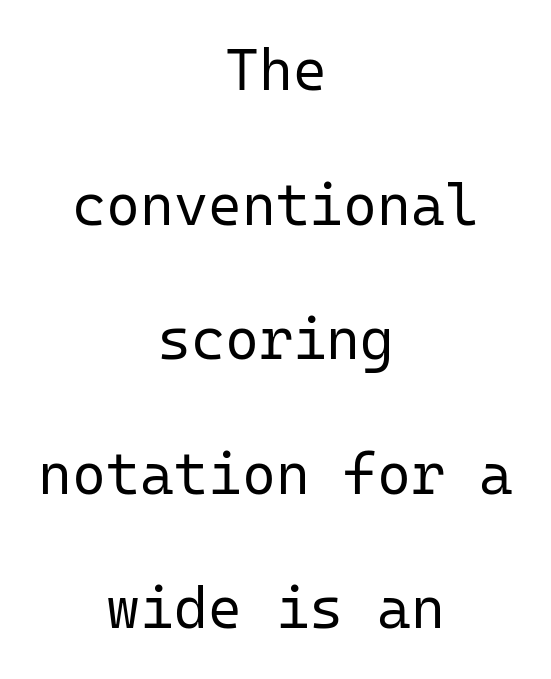
{"serif": "no", "italic": "no", "bold": "no", "weight": "regular", "width": "normal", "stroke_contrast": "low", "x_height": "medium", "monospaced": "yes", "underline": "no", "align": "center", "line_spacing": "loose", "line_spacing_ratio": 2.32, "letter_spacing": "normal", "letter_spacing_em": 0.0, "glyph_px": 58}
